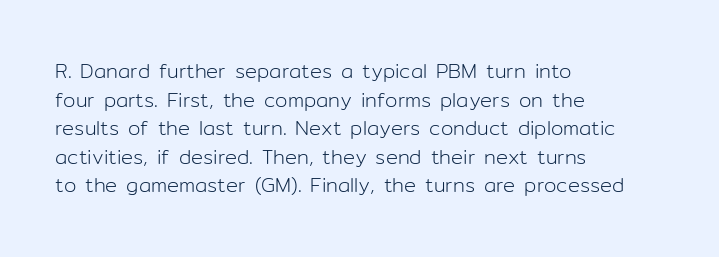
Honestly, the letter spacing is just normal — you wouldn't notice it. Every row of glyphs begins at an identical x-position on the left. The lettering holds an erect, upright posture throughout. A typesetter would call this leading conventional body-copy spacing.
